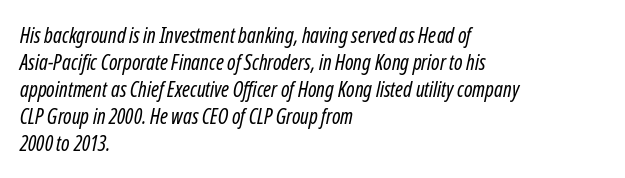
{"italic": "yes", "lean": "right", "slant_degrees": 12, "bold": "no", "underline": "no", "align": "left", "line_spacing": "normal", "line_spacing_ratio": 1.28, "letter_spacing": "normal", "letter_spacing_em": 0.0, "glyph_px": 21}
